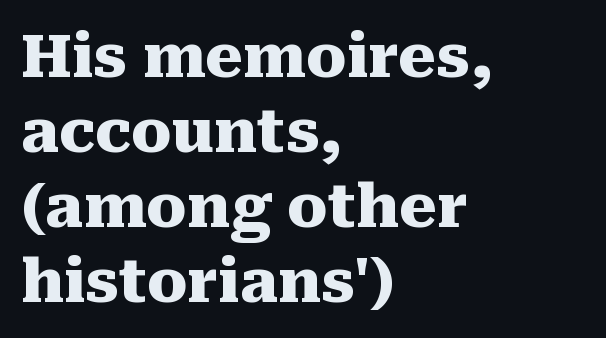
The image shows 60 px heavy serif type, upright; set left-aligned, normal line spacing (1.25x), normal letter spacing, not underlined; medium stroke contrast and a medium x-height.
